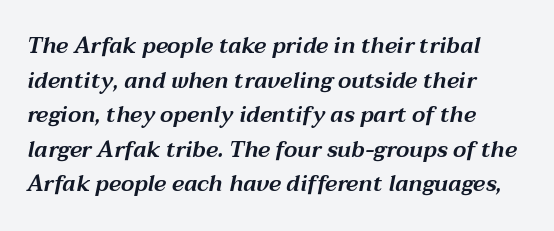
The image shows 22 px text type, italic (leaning right); set left-aligned, normal line spacing (1.57x), normal letter spacing, not underlined.
